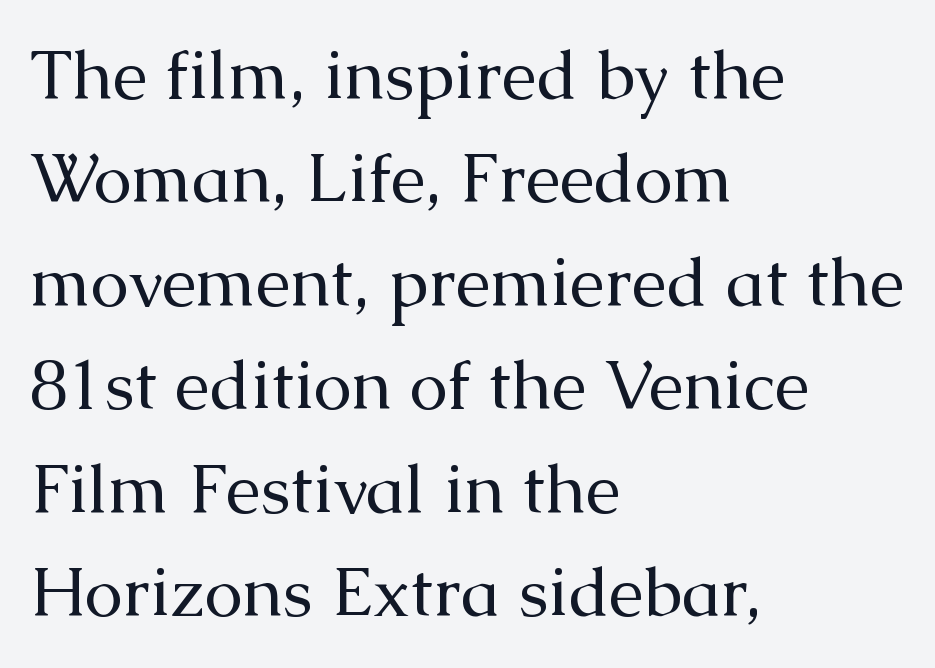
The image shows 69 px regular-weight serif type, upright; set left-aligned, normal line spacing (1.5x), normal letter spacing, not underlined; medium stroke contrast and a medium x-height.
